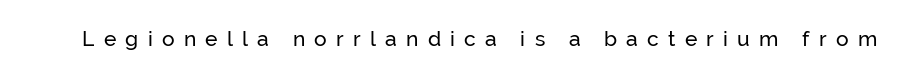
Q: Is the text italic (slanted)? A: No, it is upright.
Q: Is the text underlined? A: No.
Q: Is the spacing between letters normal or unusually wide? A: Unusually wide.
